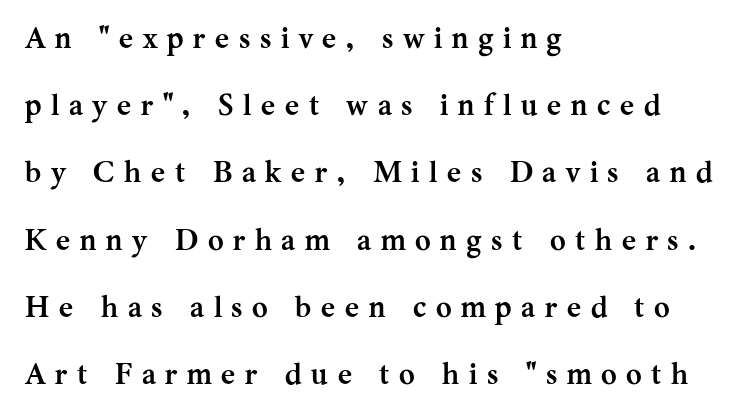
Q: Is the text bold? A: Yes.
Q: Is the text italic (slanted)? A: No, it is upright.
Q: Is the typeface a serif or a sans-serif typeface? A: Serif.
Q: Is the text underlined? A: No.
Q: How is the paragraph aligned? A: Left-aligned.
Q: Is the spacing between letters normal or unusually wide? A: Unusually wide.
Q: Is the spacing between lines tight, normal or loose? A: Loose.
Q: Width (condensed, normal, or wide)? A: Normal.
Q: Stroke contrast? A: Medium.
Q: x-height? A: Medium.
Q: Monospaced? A: No.
